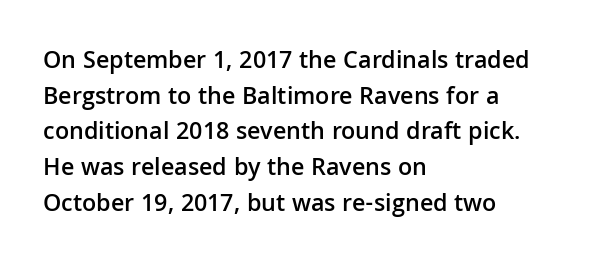
Q: Is the text bold? A: Semi-bold.
Q: Is the text italic (slanted)? A: No, it is upright.
Q: Is the text underlined? A: No.
Q: How is the paragraph aligned? A: Left-aligned.
Q: Is the spacing between letters normal or unusually wide? A: Normal.
Q: Is the spacing between lines tight, normal or loose? A: Normal.
